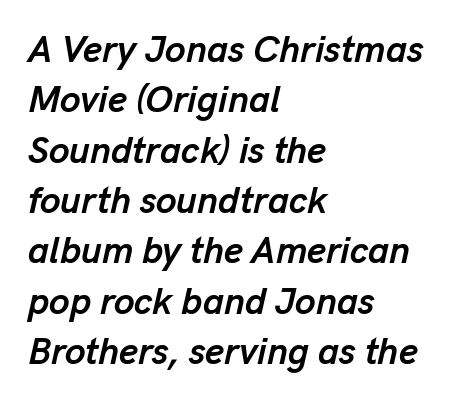
Looking at the ascenders, they clearly lean. Rule under the text: the space is simply empty. Is there much room between lines? A standard amount, neither cramped nor airy. Typographic density is high because the face is bold.
